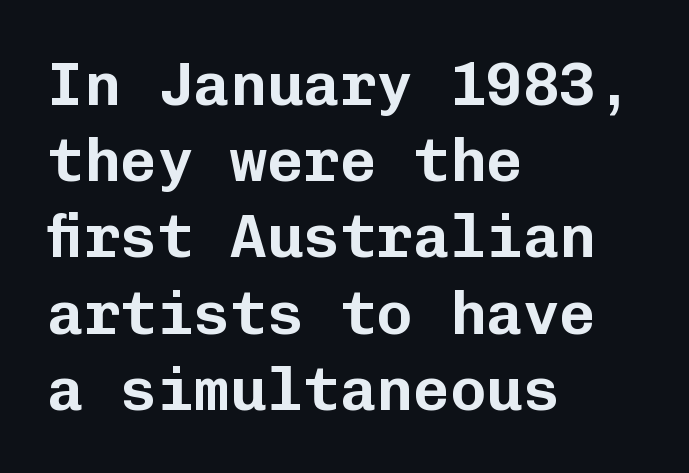
Q: Is the text italic (slanted)? A: No, it is upright.
Q: Is the typeface a serif or a sans-serif typeface? A: Sans-serif.
Q: Is the text underlined? A: No.
Q: How is the paragraph aligned? A: Left-aligned.
Q: Is the spacing between letters normal or unusually wide? A: Normal.
Q: Is the spacing between lines tight, normal or loose? A: Normal.
Q: Width (condensed, normal, or wide)? A: Normal.
Q: Stroke contrast? A: Low.
Q: x-height? A: Medium.
Q: Monospaced? A: Yes.
